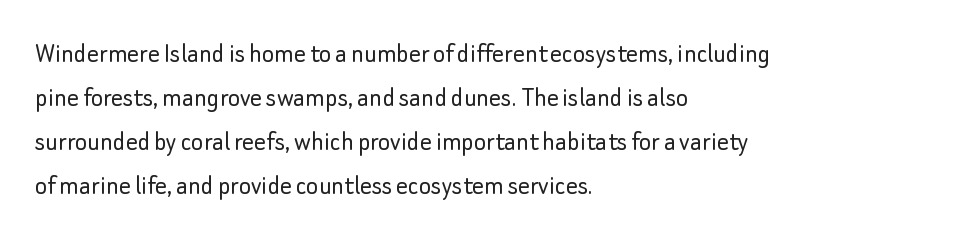
The image shows 29 px light sans-serif type, upright; set left-aligned, normal line spacing (1.52x), normal letter spacing, not underlined; low stroke contrast and a small x-height.
